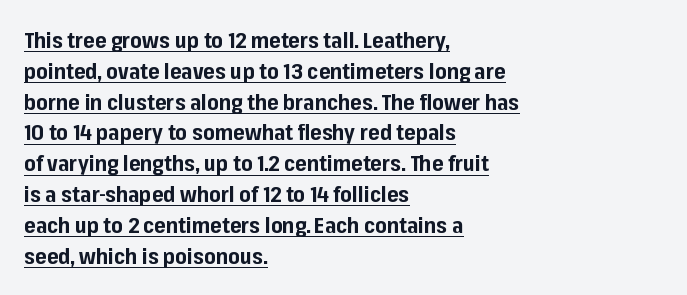
{"italic": "no", "bold": "yes", "underline": "yes", "align": "left", "line_spacing": "normal", "line_spacing_ratio": 1.4, "letter_spacing": "normal", "letter_spacing_em": 0.0, "glyph_px": 22}
